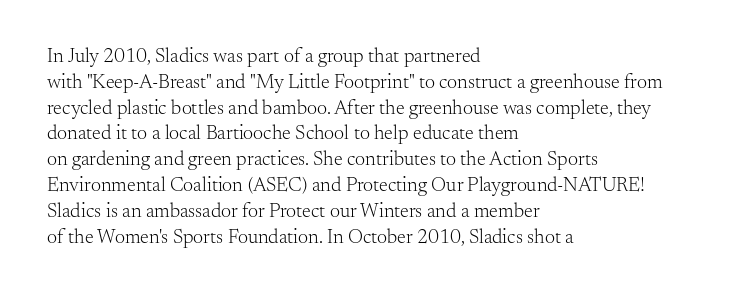
The image shows 20 px text type, upright; set left-aligned, normal line spacing (1.29x), normal letter spacing, not underlined.
